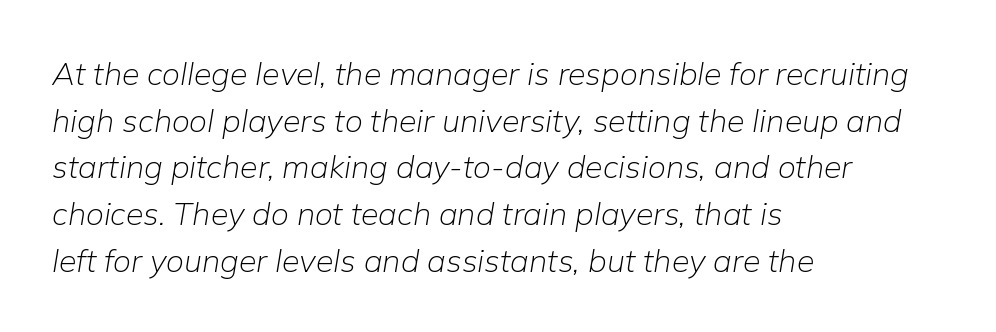
Q: Is the text bold? A: No.
Q: Is the text italic (slanted)? A: Yes, it leans right by about 9 degrees.
Q: Is the text underlined? A: No.
Q: How is the paragraph aligned? A: Left-aligned.
Q: Is the spacing between letters normal or unusually wide? A: Normal.
Q: Is the spacing between lines tight, normal or loose? A: Normal.
Q: Width (condensed, normal, or wide)? A: Normal.
Q: Stroke contrast? A: Low.
Q: x-height? A: Medium.
Q: Monospaced? A: No.
